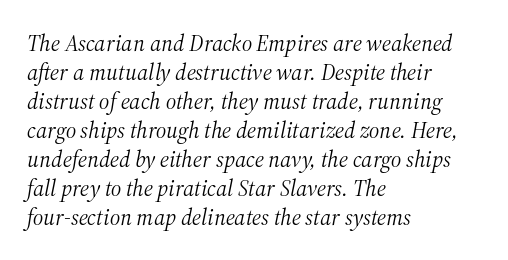
{"italic": "yes", "lean": "right", "slant_degrees": 12, "bold": "no", "underline": "no", "align": "left", "line_spacing": "normal", "line_spacing_ratio": 1.26, "letter_spacing": "normal", "letter_spacing_em": 0.0, "glyph_px": 23}
